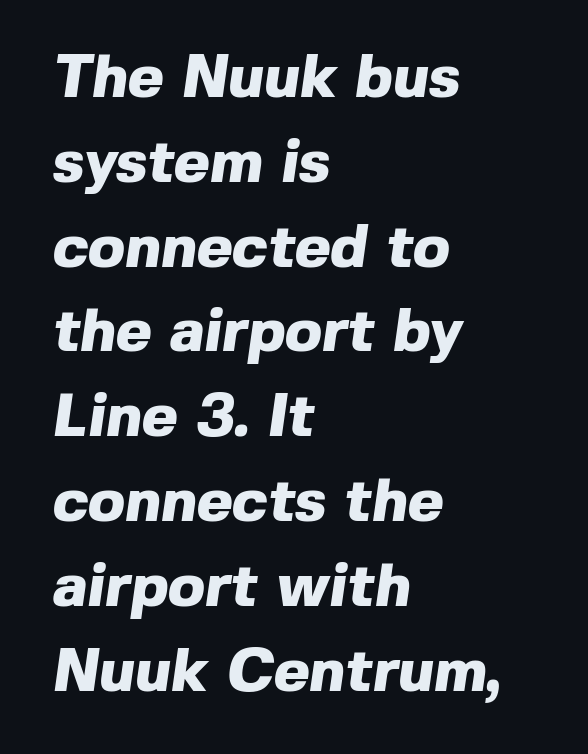
Q: Is the text bold? A: Yes.
Q: Is the typeface a serif or a sans-serif typeface? A: Sans-serif.
Q: Is the text underlined? A: No.
Q: How is the paragraph aligned? A: Left-aligned.
Q: Is the spacing between letters normal or unusually wide? A: Normal.
Q: Is the spacing between lines tight, normal or loose? A: Normal.
Q: Width (condensed, normal, or wide)? A: Normal.
Q: x-height? A: Medium.
Q: Monospaced? A: No.
